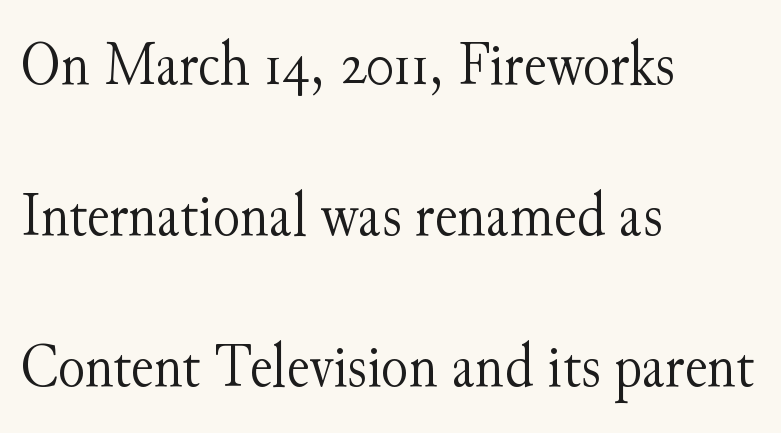
The image shows 63 px light serif type, upright; set left-aligned, loose line spacing (2.4x), normal letter spacing, not underlined; medium stroke contrast and a small x-height.
